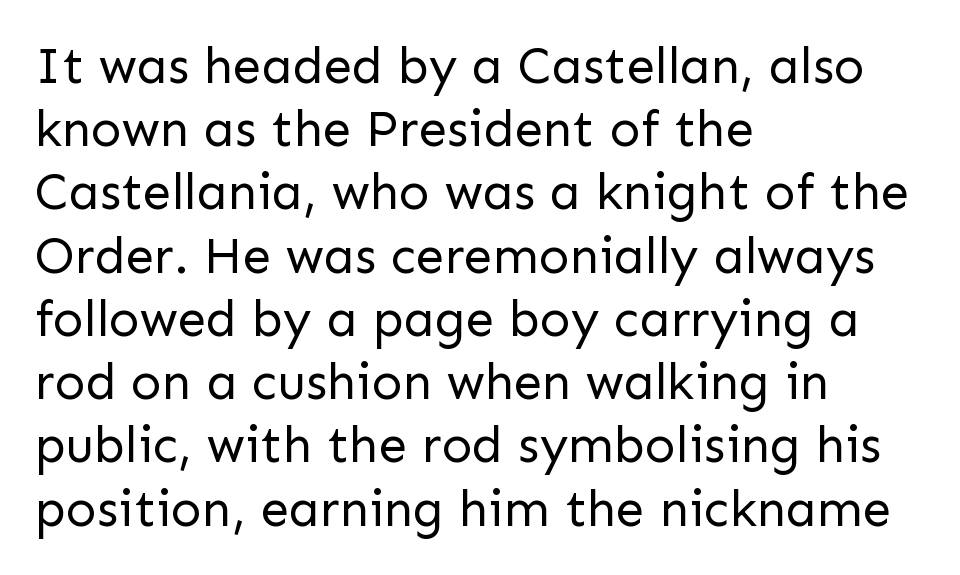
The rendering uses natural spacing where letterforms have individual widths. The face used here is rendered with its standard letterfit. Stems here are at most as thick as an everyday book face. Where is the straight margin? On the left. Typographically, this falls in the sans-serif category. This is roman type, the default non-slanted kind.
